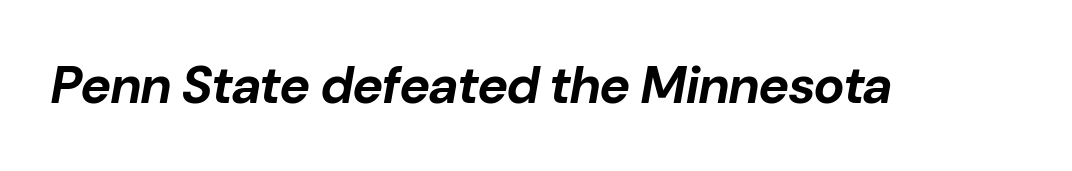
{"italic": "yes", "lean": "right", "slant_degrees": 10, "bold": "yes", "weight": "bold", "width": "normal", "stroke_contrast": "low", "x_height": "medium", "monospaced": "no", "underline": "no", "letter_spacing": "normal", "letter_spacing_em": 0.0, "glyph_px": 52}
